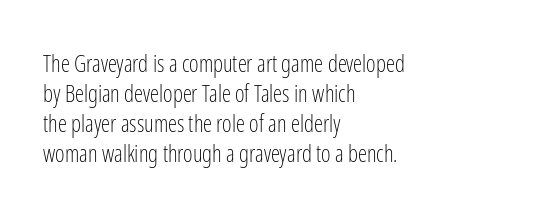
Teacher's note: observe the even left margin — that is flush-left alignment. Does extra space separate the letters? No, they use regular spacing. In terms of posture, this sample is upright. The glyphs are unaccompanied by any horizontal stroke below them. The lines sit at an ordinary, default distance from one another.
